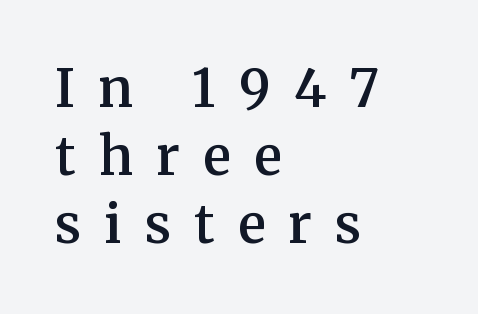
Q: Is the text bold? A: Semi-bold.
Q: Is the text italic (slanted)? A: No, it is upright.
Q: Is the typeface a serif or a sans-serif typeface? A: Serif.
Q: Is the text underlined? A: No.
Q: How is the paragraph aligned? A: Left-aligned.
Q: Is the spacing between letters normal or unusually wide? A: Unusually wide.
Q: Is the spacing between lines tight, normal or loose? A: Normal.
Q: Width (condensed, normal, or wide)? A: Normal.
Q: Stroke contrast? A: Medium.
Q: x-height? A: Medium.
Q: Monospaced? A: No.
